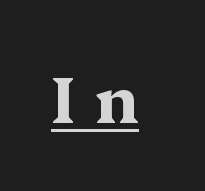
Does the type have serifs? Yes, each stem ends in a small foot. Glyph-to-glyph distance is far greater than everyday printed text. The glyphs have the mass of a bold cut. Like a heading marked for emphasis, these lines bear an underscore. Do the characters align in a grid? No, the font is proportional. The letters stand straight up with perfectly vertical stems.
